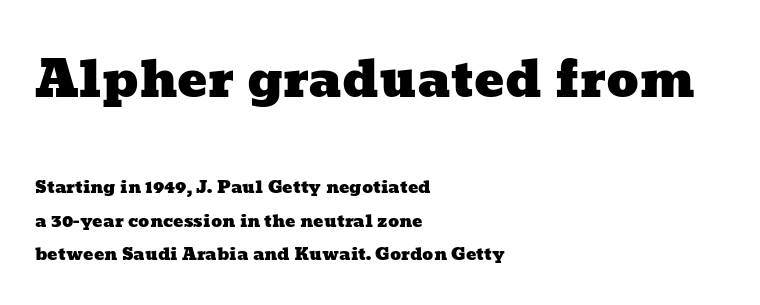
The image shows 50 px wide type; set left-aligned, loose line spacing (1.95x), normal letter spacing, not underlined; the first (top) block is 2.94x larger; low stroke contrast and a medium x-height.
